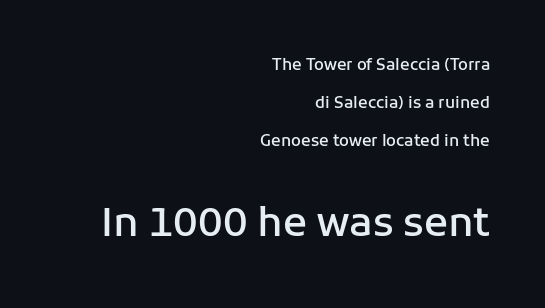
Q: Is the text bold? A: Semi-bold.
Q: Is the text italic (slanted)? A: No, it is upright.
Q: Is the typeface a serif or a sans-serif typeface? A: Sans-serif.
Q: Is the text underlined? A: No.
Q: How is the paragraph aligned? A: Right-aligned.
Q: Is the spacing between letters normal or unusually wide? A: Normal.
Q: Is the spacing between lines tight, normal or loose? A: Loose.
Q: Which block of text is set in a larger size, the first (top) or the second (bottom)? A: The second (bottom) one.
Q: Width (condensed, normal, or wide)? A: Normal.
Q: Stroke contrast? A: Low.
Q: x-height? A: Medium.
Q: Monospaced? A: No.
